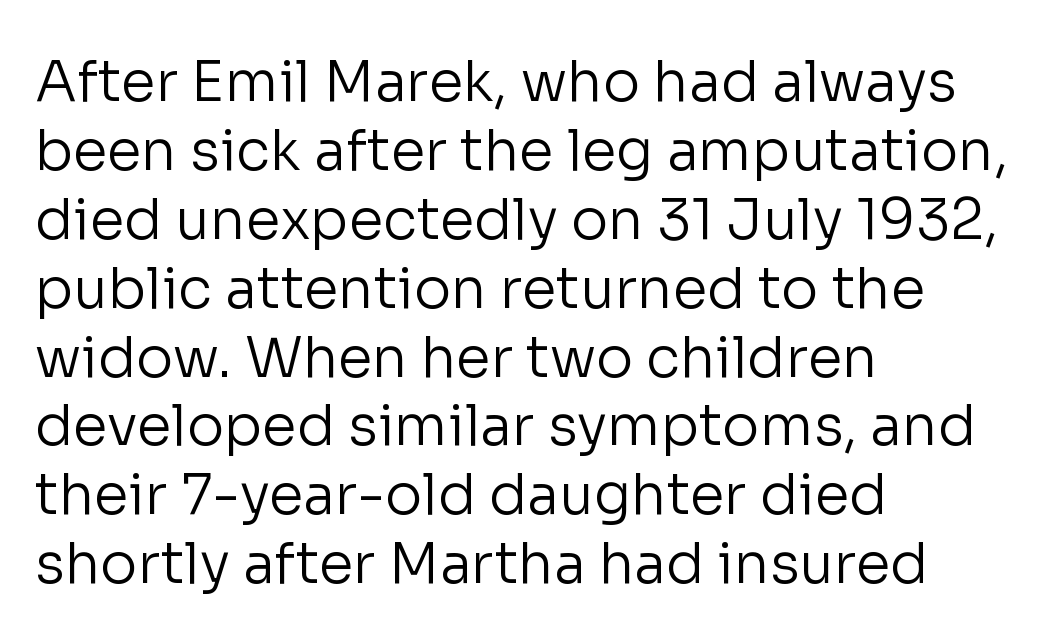
Q: Is the text bold? A: No.
Q: Is the text italic (slanted)? A: No, it is upright.
Q: Is the typeface a serif or a sans-serif typeface? A: Sans-serif.
Q: Is the text underlined? A: No.
Q: How is the paragraph aligned? A: Left-aligned.
Q: Is the spacing between letters normal or unusually wide? A: Normal.
Q: Width (condensed, normal, or wide)? A: Normal.
Q: Stroke contrast? A: Low.
Q: x-height? A: Medium.
Q: Monospaced? A: No.
